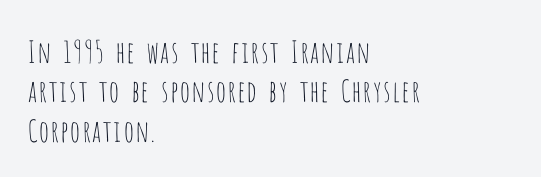
Q: Is the text bold? A: No.
Q: Is the text italic (slanted)? A: No, it is upright.
Q: Is the typeface a serif or a sans-serif typeface? A: Sans-serif.
Q: Is the text underlined? A: No.
Q: How is the paragraph aligned? A: Left-aligned.
Q: Is the spacing between letters normal or unusually wide? A: Normal.
Q: Is the spacing between lines tight, normal or loose? A: Normal.
Q: Width (condensed, normal, or wide)? A: Condensed.
Q: Stroke contrast? A: Low.
Q: x-height? A: Large.
Q: Monospaced? A: No.
